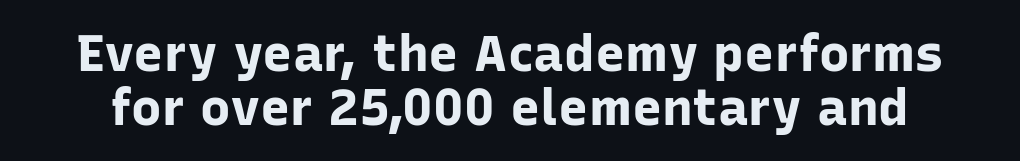
Q: Is the text bold? A: Yes.
Q: Is the text italic (slanted)? A: No, it is upright.
Q: Is the typeface a serif or a sans-serif typeface? A: Sans-serif.
Q: Is the text underlined? A: No.
Q: Is the spacing between letters normal or unusually wide? A: Normal.
Q: Is the spacing between lines tight, normal or loose? A: Tight.
Q: Width (condensed, normal, or wide)? A: Normal.
Q: Stroke contrast? A: Low.
Q: x-height? A: Medium.
Q: Monospaced? A: No.
